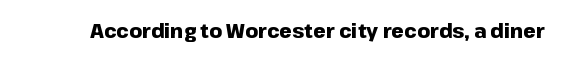
{"italic": "no", "bold": "yes", "underline": "no", "letter_spacing": "normal", "letter_spacing_em": 0.0, "glyph_px": 20}
